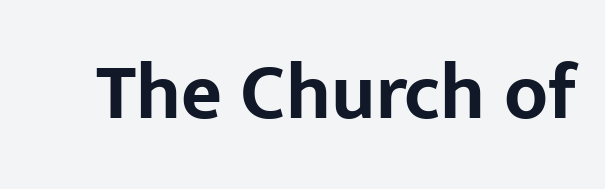
The image shows 79 px bold sans-serif type, upright; set normal letter spacing, not underlined; low stroke contrast and a medium x-height.
